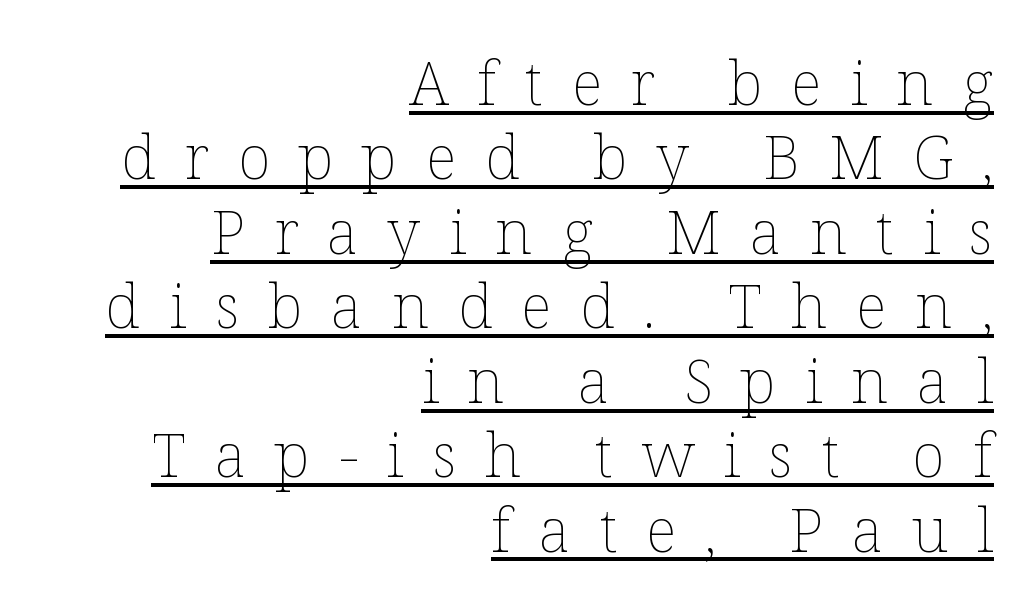
Q: Is the text bold? A: No.
Q: Is the text italic (slanted)? A: No, it is upright.
Q: Is the text underlined? A: Yes.
Q: How is the paragraph aligned? A: Right-aligned.
Q: Is the spacing between letters normal or unusually wide? A: Unusually wide.
Q: Width (condensed, normal, or wide)? A: Normal.
Q: Stroke contrast? A: Low.
Q: x-height? A: Medium.
Q: Monospaced? A: No.
